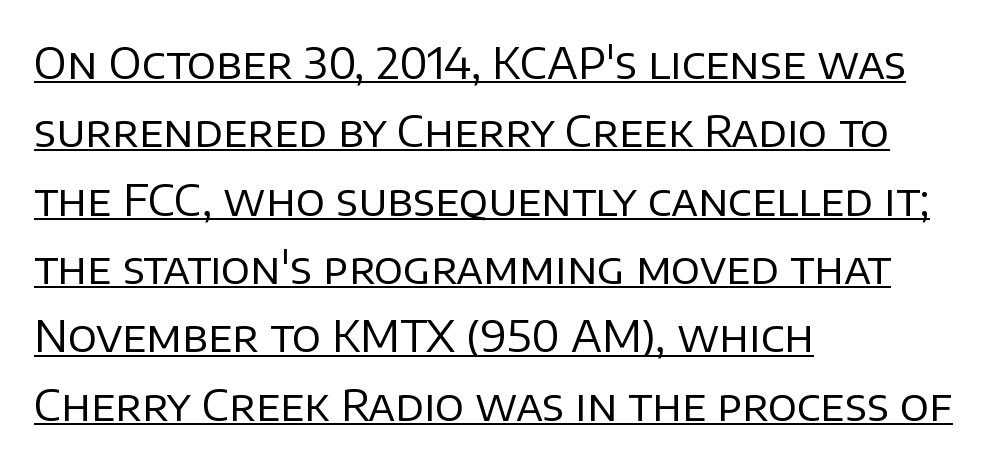
{"serif": "no", "italic": "no", "bold": "no", "weight": "regular", "width": "normal", "stroke_contrast": "low", "x_height": "large", "monospaced": "no", "underline": "yes", "align": "left", "line_spacing": "normal", "line_spacing_ratio": 1.59, "letter_spacing": "normal", "letter_spacing_em": 0.0, "glyph_px": 43}
